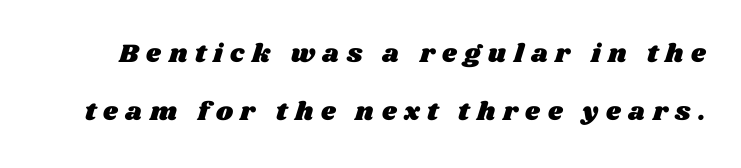
The letters are spread apart with noticeably loose tracking. Any mark beneath the type? The region is blank. Summary of vertical rhythm: relaxed, with wide interline spacing.
